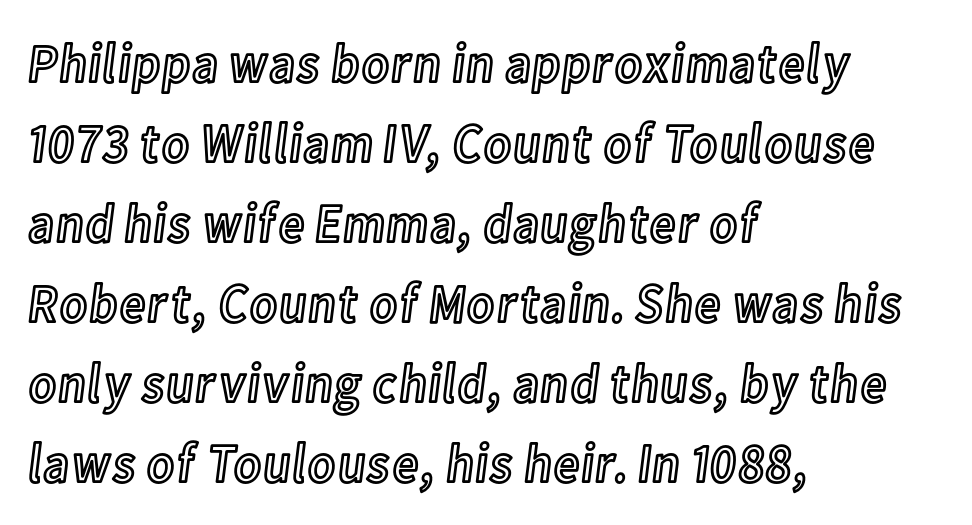
Q: Is the text italic (slanted)? A: Yes.
Q: Is the text underlined? A: No.
Q: How is the paragraph aligned? A: Left-aligned.
Q: Is the spacing between letters normal or unusually wide? A: Normal.
Q: Is the spacing between lines tight, normal or loose? A: Normal.
Q: Width (condensed, normal, or wide)? A: Condensed.
Q: x-height? A: Medium.
Q: Monospaced? A: No.
